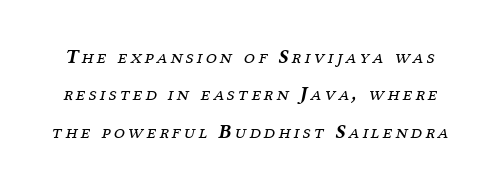
The weight tops out at a normal text grade. The font's italic variant was chosen for this text. Glance below the letters and you will spot only blank space.
